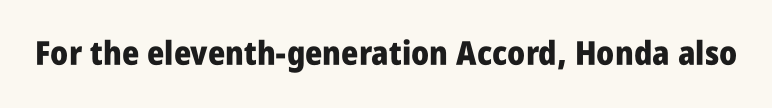
The image shows 33 px heavy, condensed sans-serif type, upright; set normal letter spacing, not underlined; low stroke contrast and a large x-height.
